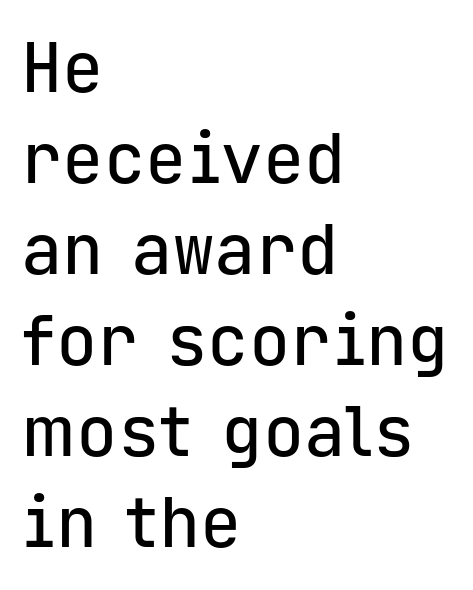
Q: Is the text italic (slanted)? A: No, it is upright.
Q: Is the typeface a serif or a sans-serif typeface? A: Sans-serif.
Q: Is the text underlined? A: No.
Q: How is the paragraph aligned? A: Left-aligned.
Q: Is the spacing between letters normal or unusually wide? A: Normal.
Q: Is the spacing between lines tight, normal or loose? A: Normal.
Q: Width (condensed, normal, or wide)? A: Normal.
Q: Stroke contrast? A: Low.
Q: x-height? A: Medium.
Q: Monospaced? A: Yes.
